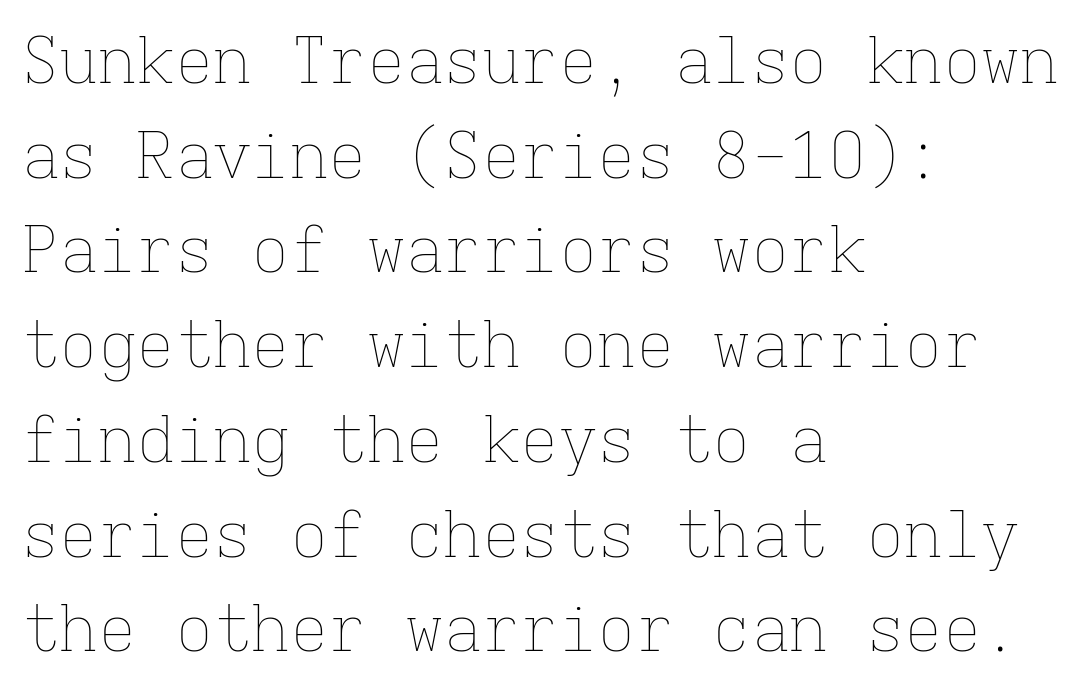
Q: Is the text bold? A: No.
Q: Is the text italic (slanted)? A: No, it is upright.
Q: Is the text underlined? A: No.
Q: How is the paragraph aligned? A: Left-aligned.
Q: Is the spacing between letters normal or unusually wide? A: Normal.
Q: Is the spacing between lines tight, normal or loose? A: Normal.
Q: Width (condensed, normal, or wide)? A: Normal.
Q: Stroke contrast? A: Low.
Q: x-height? A: Medium.
Q: Monospaced? A: Yes.
